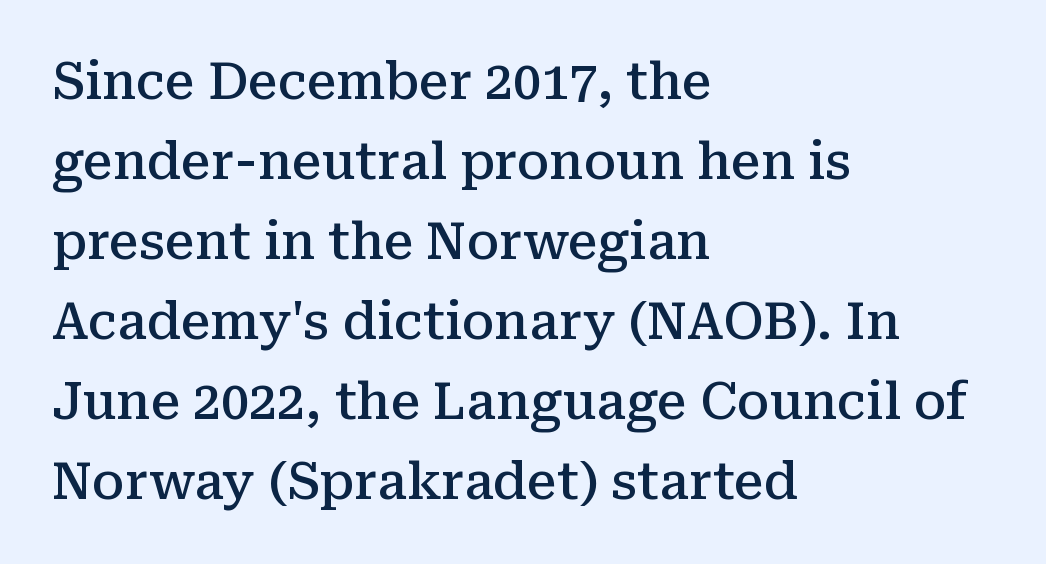
Q: Is the text bold? A: Semi-bold.
Q: Is the text italic (slanted)? A: No, it is upright.
Q: Is the typeface a serif or a sans-serif typeface? A: Serif.
Q: Is the text underlined? A: No.
Q: How is the paragraph aligned? A: Left-aligned.
Q: Is the spacing between letters normal or unusually wide? A: Normal.
Q: Is the spacing between lines tight, normal or loose? A: Normal.
Q: Width (condensed, normal, or wide)? A: Normal.
Q: Stroke contrast? A: Medium.
Q: x-height? A: Medium.
Q: Monospaced? A: No.
